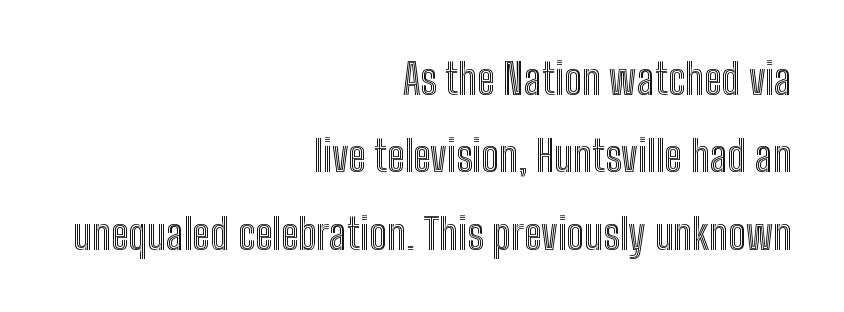
Spacing verdict: proportional, widths tailored to each character. Nobody drew a line under any word here. This sample is right-justified, so line beginnings fall wherever the words allow. This is roman type, the default non-slanted kind.
